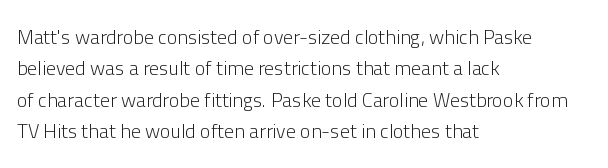
Line spacing here is normal. A typesetter would mark this as roman, not italic. The specimen omits any rule beneath the text block's lines. The rag falls on the right side of this text block. The characters are drawn with everyday or finer stroke widths.
